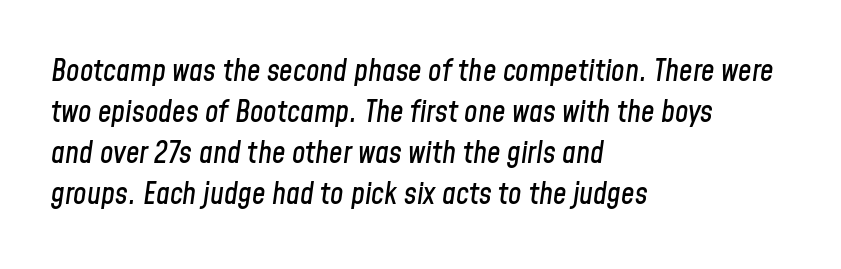
{"italic": "yes", "lean": "right", "slant_degrees": 8, "width": "condensed", "stroke_contrast": "low", "x_height": "medium", "monospaced": "no", "underline": "no", "align": "left", "line_spacing": "normal", "line_spacing_ratio": 1.37, "letter_spacing": "normal", "letter_spacing_em": 0.0, "glyph_px": 30}
